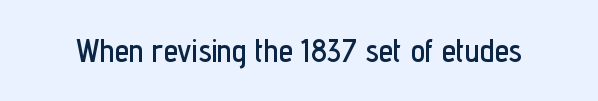
{"serif": "no", "italic": "no", "width": "condensed", "stroke_contrast": "low", "x_height": "medium", "monospaced": "no", "underline": "no", "letter_spacing": "normal", "letter_spacing_em": 0.0, "glyph_px": 32}
